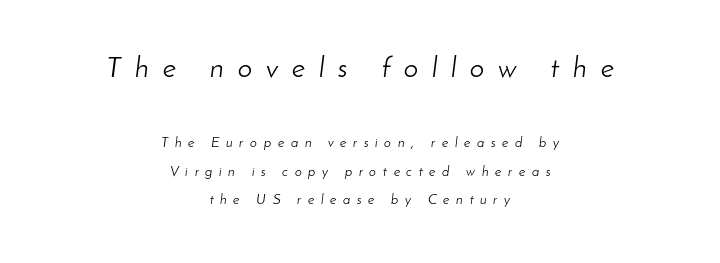
Q: Is the text bold? A: No.
Q: Is the text italic (slanted)? A: Yes, it leans right by about 8 degrees.
Q: Is the text underlined? A: No.
Q: How is the paragraph aligned? A: Centered.
Q: Is the spacing between letters normal or unusually wide? A: Unusually wide.
Q: Is the spacing between lines tight, normal or loose? A: Loose.
Q: Which block of text is set in a larger size, the first (top) or the second (bottom)? A: The first (top) one.
Q: Width (condensed, normal, or wide)? A: Normal.
Q: Stroke contrast? A: Low.
Q: x-height? A: Small.
Q: Monospaced? A: No.
